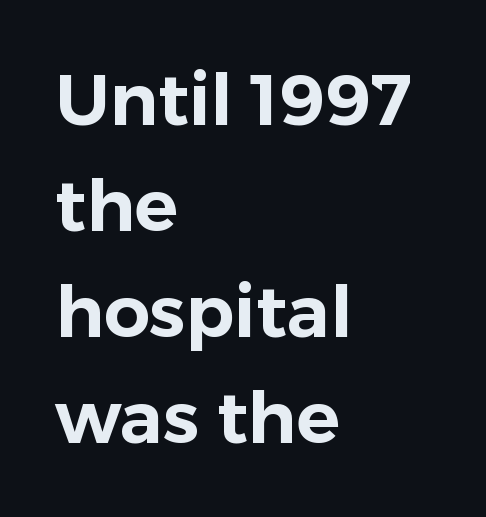
{"serif": "no", "italic": "no", "width": "normal", "stroke_contrast": "low", "x_height": "medium", "monospaced": "no", "underline": "no", "align": "left", "line_spacing": "normal", "line_spacing_ratio": 1.47, "letter_spacing": "normal", "letter_spacing_em": 0.0, "glyph_px": 72}
